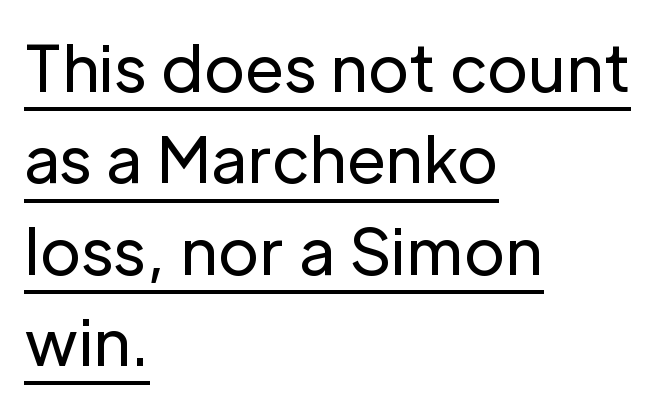
No letter is thick-stroked: the sample isn't bold. All the whitespace from short lines collects on the right. A typesetter would label this face a sans. Unlike italic type, these characters show no tilt at all.
